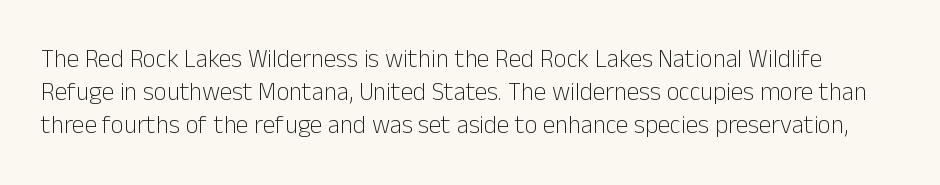
Q: Is the text bold? A: No.
Q: Is the text italic (slanted)? A: No, it is upright.
Q: Is the text underlined? A: No.
Q: Is the spacing between letters normal or unusually wide? A: Normal.
Q: Is the spacing between lines tight, normal or loose? A: Normal.
